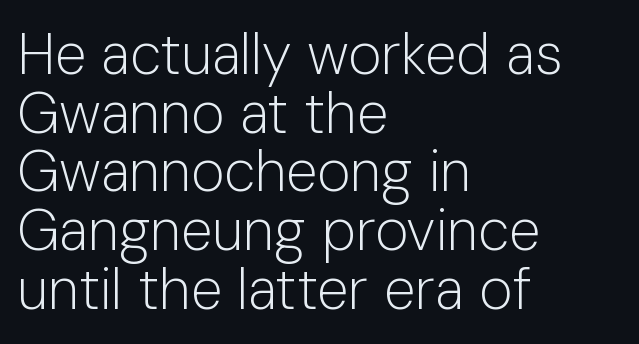
The image shows 57 px light sans-serif type, upright; set left-aligned, tight line spacing (1.03x), normal letter spacing, not underlined; low stroke contrast and a medium x-height.
